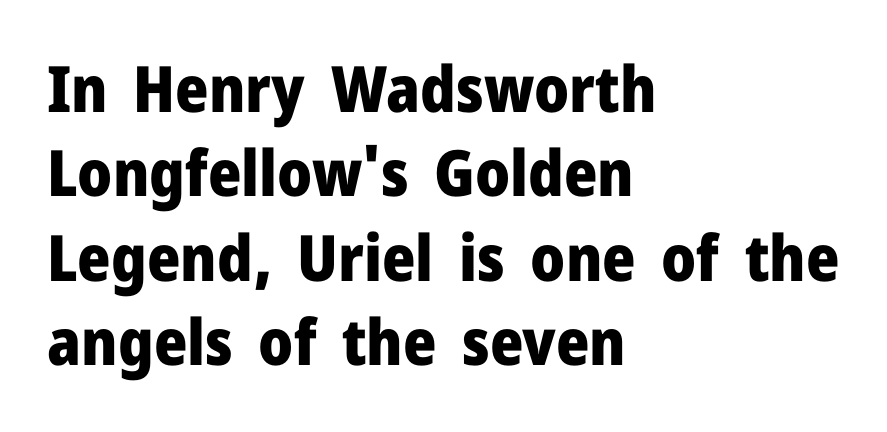
The image shows 64 px heavy sans-serif type, upright; set left-aligned, normal line spacing (1.32x), normal letter spacing, not underlined; low stroke contrast and a medium x-height.
